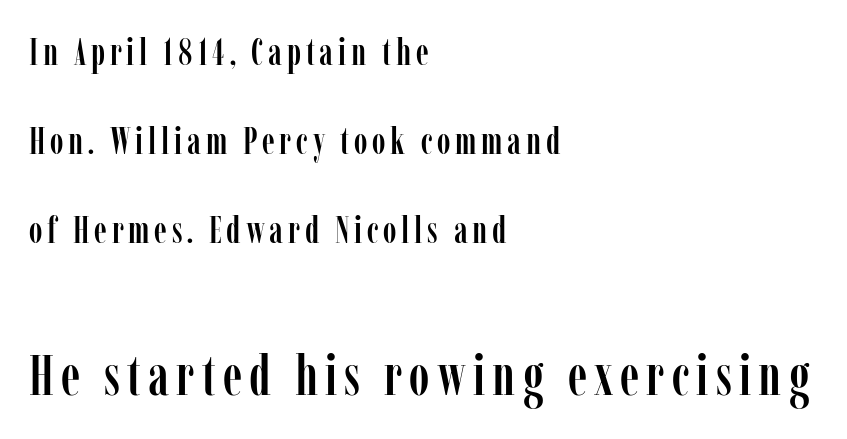
The image shows 56 px condensed serif type, upright; set left-aligned, loose line spacing (2.41x), not underlined; the second (bottom) block is 1.51x larger; low stroke contrast and a medium x-height.
